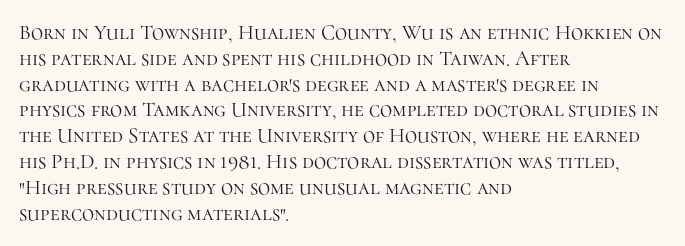
The image shows 21 px text type, upright; set left-aligned, line spacing 1.23x, normal letter spacing, not underlined.
